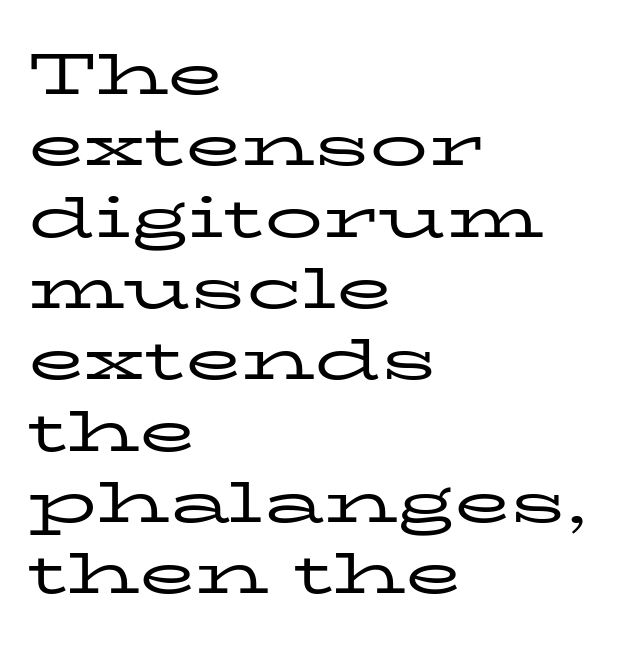
The image shows 58 px regular-weight, wide serif type, upright; set left-aligned, line spacing 1.23x, normal letter spacing, not underlined; low stroke contrast and a medium x-height.
